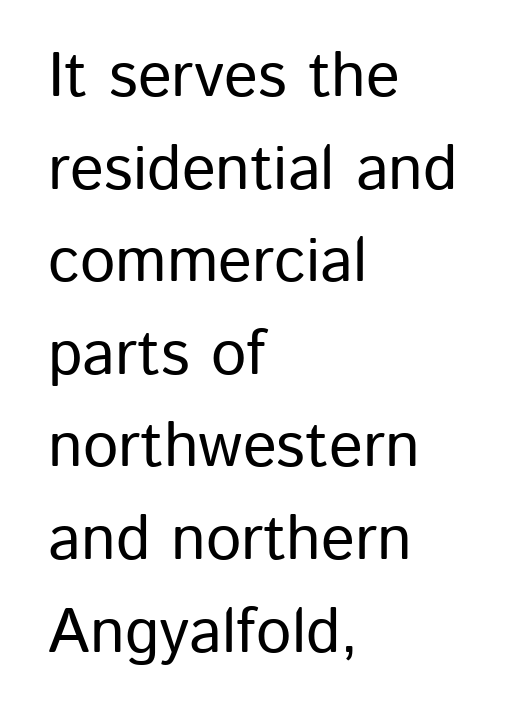
Q: Is the text italic (slanted)? A: No, it is upright.
Q: Is the typeface a serif or a sans-serif typeface? A: Sans-serif.
Q: Is the text underlined? A: No.
Q: How is the paragraph aligned? A: Left-aligned.
Q: Is the spacing between letters normal or unusually wide? A: Normal.
Q: Is the spacing between lines tight, normal or loose? A: Normal.
Q: Width (condensed, normal, or wide)? A: Normal.
Q: Stroke contrast? A: Low.
Q: x-height? A: Medium.
Q: Monospaced? A: No.
